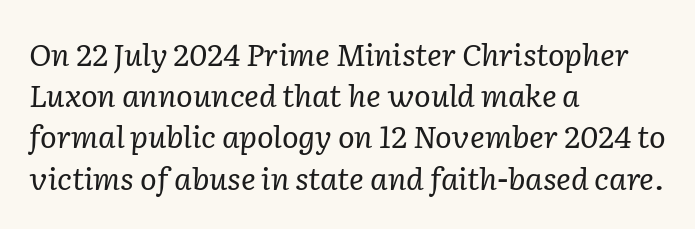
Glance below the letters and you will spot only blank space. The glyphs in this specimen are seriffed. The passage shown leans; its letterforms are oblique. Baseline-to-baseline distance is the conventional proportion of letter height. This sample has the flowing, uneven cadence of proportional lettering. Horizontally, the lines are justified to the leading edge only.
